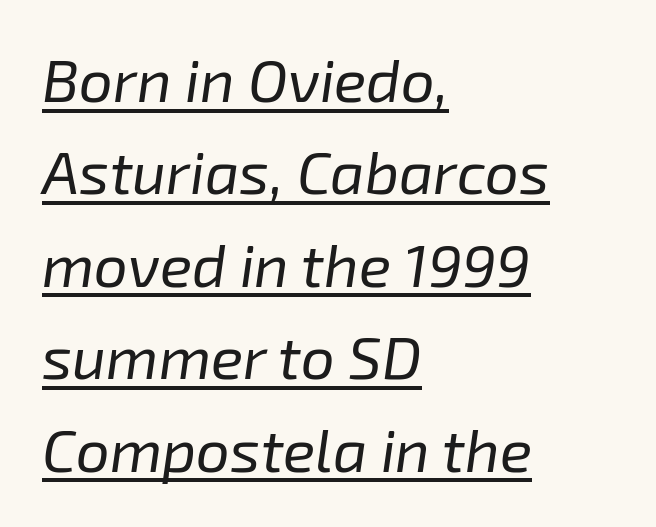
Q: Is the text bold? A: No.
Q: Is the text italic (slanted)? A: Yes, it leans right by about 8 degrees.
Q: Is the text underlined? A: Yes.
Q: How is the paragraph aligned? A: Left-aligned.
Q: Is the spacing between letters normal or unusually wide? A: Normal.
Q: Is the spacing between lines tight, normal or loose? A: Normal.
Q: Width (condensed, normal, or wide)? A: Normal.
Q: Stroke contrast? A: Low.
Q: x-height? A: Medium.
Q: Monospaced? A: No.
